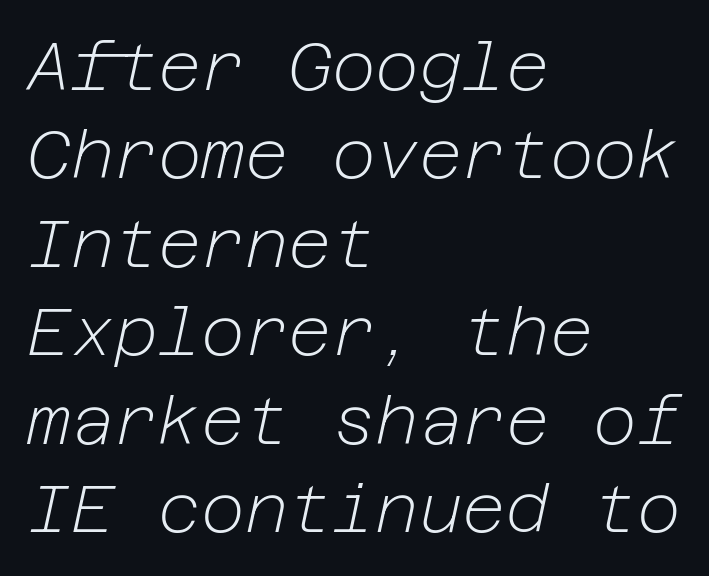
Layout note: lines flush left. Quick note: italic. Does extra space separate the letters? No, they use regular spacing. Heaviness? Minimal to ordinary, like unemphasized prose. Quick note: underline off.
